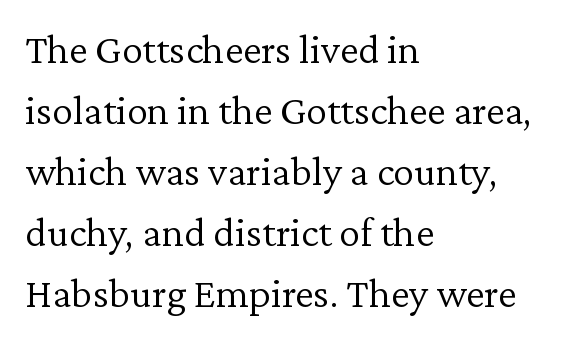
{"serif": "yes", "italic": "no", "bold": "no", "weight": "light", "width": "normal", "stroke_contrast": "low", "x_height": "medium", "monospaced": "no", "underline": "no", "align": "left", "line_spacing": "normal", "line_spacing_ratio": 1.45, "letter_spacing": "normal", "letter_spacing_em": 0.0, "glyph_px": 42}
